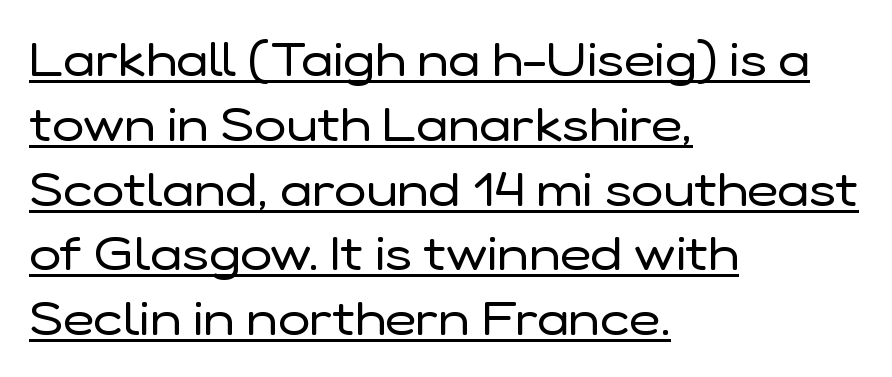
Q: Is the text bold? A: No.
Q: Is the text italic (slanted)? A: No, it is upright.
Q: Is the typeface a serif or a sans-serif typeface? A: Sans-serif.
Q: Is the text underlined? A: Yes.
Q: How is the paragraph aligned? A: Left-aligned.
Q: Is the spacing between letters normal or unusually wide? A: Normal.
Q: Is the spacing between lines tight, normal or loose? A: Normal.
Q: Width (condensed, normal, or wide)? A: Normal.
Q: Stroke contrast? A: Low.
Q: x-height? A: Medium.
Q: Monospaced? A: No.
